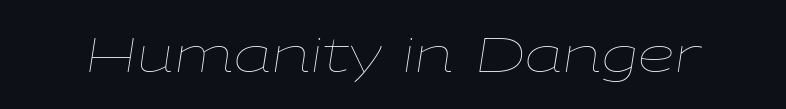
Tall strokes in this sample are angled rather than plumb. The string is rendered with underlining switched off. Weight: in the light-to-regular range. Looks like regular typesetting: each glyph gets only the width it needs. The letters sit at their default tracking, neither squeezed nor spread.
